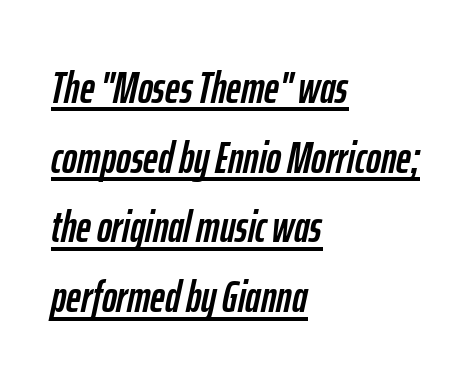
{"italic": "yes", "lean": "right", "slant_degrees": 12, "width": "condensed", "stroke_contrast": "low", "x_height": "medium", "monospaced": "no", "underline": "yes", "align": "left", "line_spacing": "normal", "line_spacing_ratio": 1.55, "letter_spacing": "normal", "letter_spacing_em": 0.0, "glyph_px": 45}
